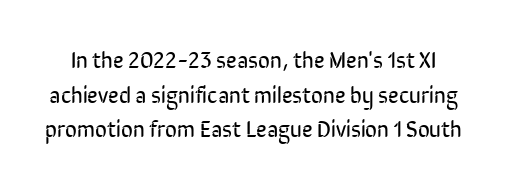
Italic: no, the glyphs are upright roman. A clean baseline with only descenders dipping below it. Caption: face not bold, strokes unweighted. Regular leading.
